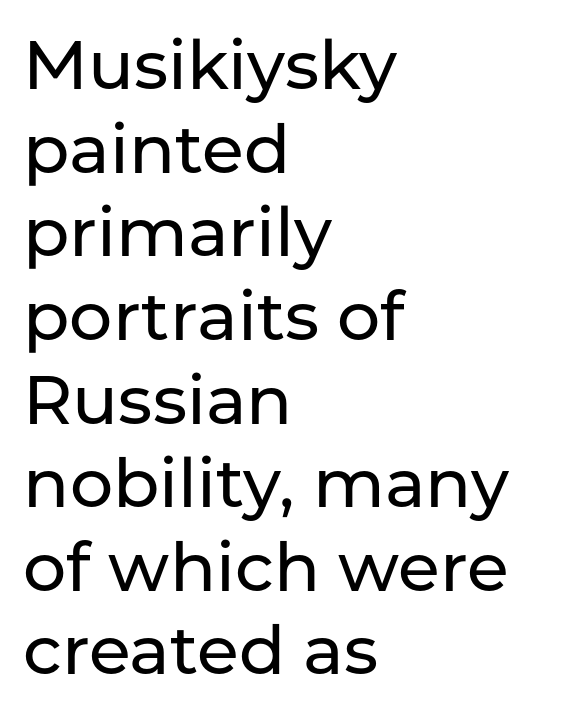
Letterform terminals end flat and unadorned throughout the passage. Proportional: the letters do not fall into vertical columns. The letters stand straight up with perfectly vertical stems. Descender tails drop into unmarked territory. Leftover space on each line is placed entirely after the last word. Look at the tracking — it's just the regular setting, nothing added.
